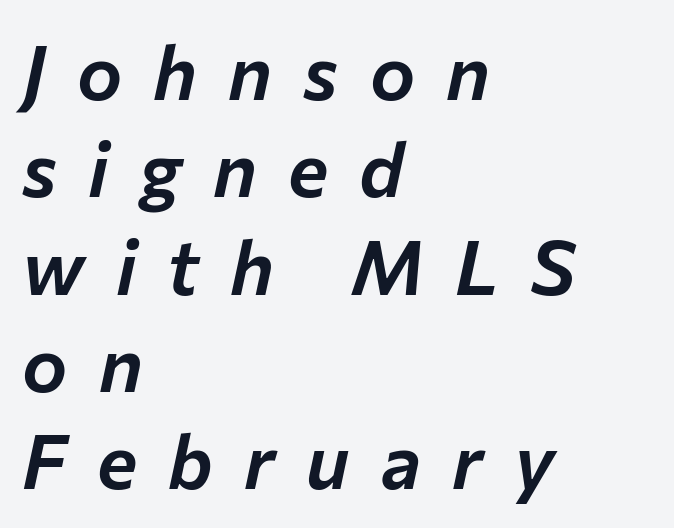
The image shows 76 px text type, italic (leaning right); set left-aligned, normal line spacing (1.28x), unusually wide letter spacing (+0.41 em), not underlined; low stroke contrast and a medium x-height.
